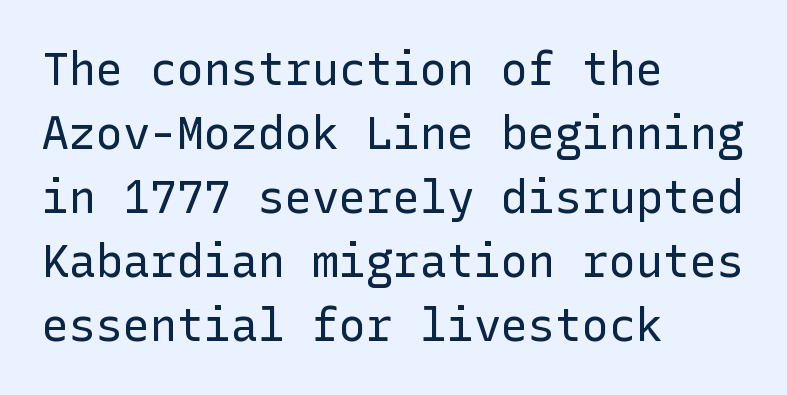
{"serif": "no", "italic": "no", "bold": "no", "weight": "regular", "width": "normal", "stroke_contrast": "low", "x_height": "medium", "underline": "no", "align": "left", "line_spacing": "normal", "line_spacing_ratio": 1.42, "letter_spacing": "normal", "letter_spacing_em": 0.0, "glyph_px": 45}
